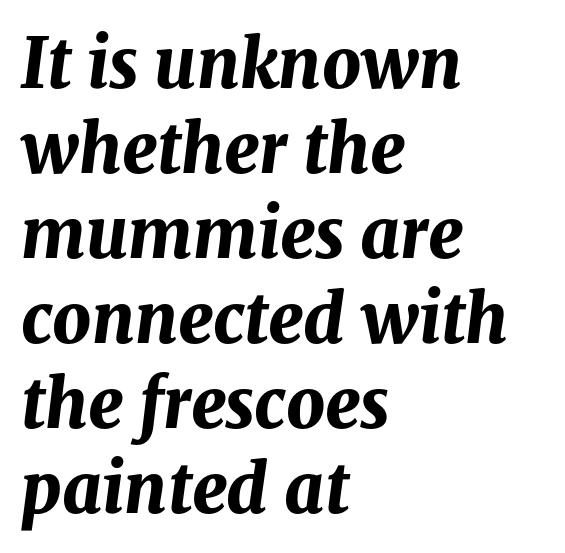
{"italic": "yes", "lean": "right", "slant_degrees": 8, "bold": "yes", "weight": "bold", "width": "normal", "stroke_contrast": "medium", "x_height": "medium", "monospaced": "no", "underline": "no", "align": "left", "line_spacing": "normal", "line_spacing_ratio": 1.25, "letter_spacing": "normal", "letter_spacing_em": 0.0, "glyph_px": 68}
